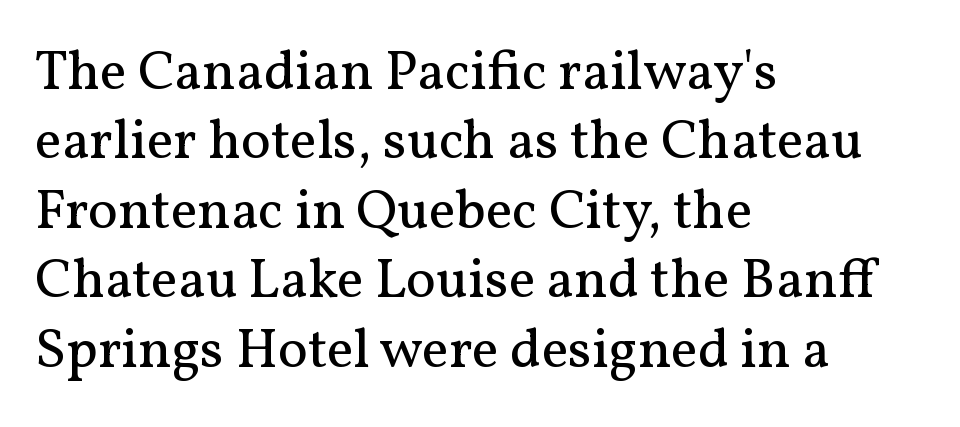
{"serif": "yes", "italic": "no", "bold": "no", "weight": "regular", "width": "normal", "stroke_contrast": "medium", "x_height": "medium", "monospaced": "no", "underline": "no", "align": "left", "line_spacing_ratio": 1.24, "letter_spacing": "normal", "letter_spacing_em": 0.0, "glyph_px": 56}
